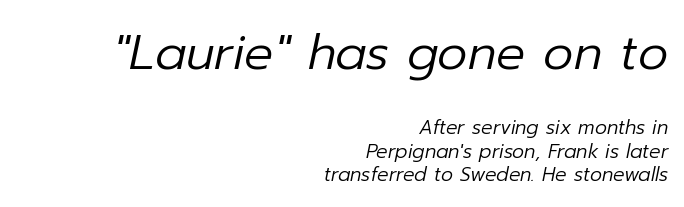
The specimen omits any rule beneath the text block's lines. No extra ink here — the face is not bold. Think of a printed novel: that variable character pitch is what you see here. Character size in the leading block exceeds that of the trailing block.
